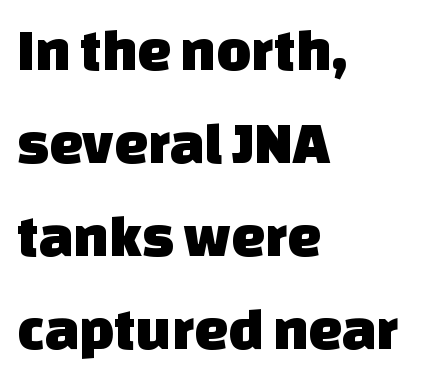
A typesetter would call this proportional, since set widths differ per character. In terms of leading, this rendering sits right in the middle. Serif or sans? Sans — the stroke terminals are bare. Is the block centered? No — it sits flush against the left margin.
